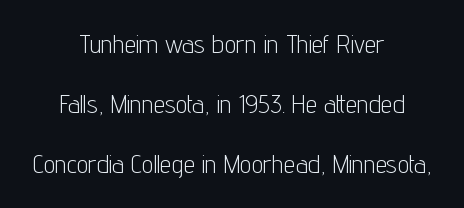
{"italic": "no", "bold": "no", "underline": "no", "align": "center", "line_spacing": "loose", "line_spacing_ratio": 2.31, "letter_spacing": "normal", "letter_spacing_em": 0.0, "glyph_px": 26}
